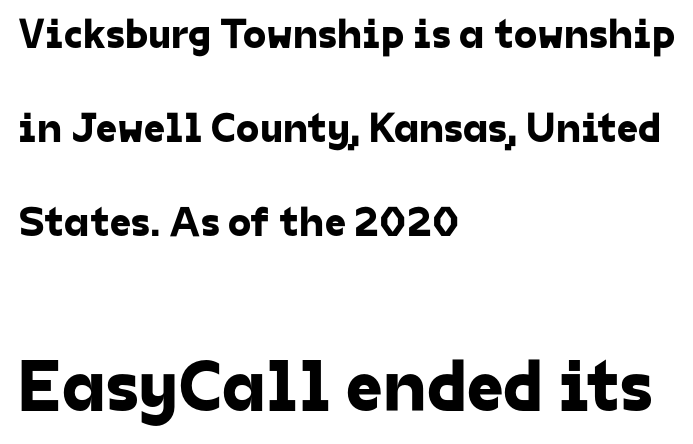
{"serif": "no", "width": "normal", "stroke_contrast": "low", "x_height": "medium", "monospaced": "no", "underline": "no", "align": "left", "line_spacing": "loose", "line_spacing_ratio": 2.24, "letter_spacing": "normal", "letter_spacing_em": 0.0, "larger_block": "second", "size_ratio": 1.74, "glyph_px": 73}
